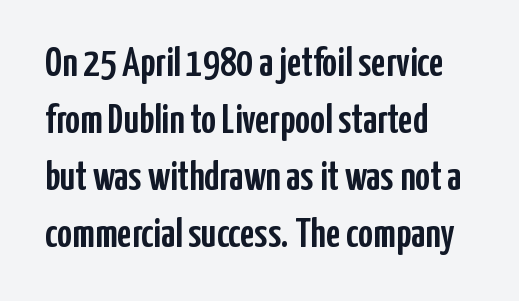
Characters follow at the spacing the type designer built in. The zone under the glyphs is completely vacant. The lettering stays uniformly vertical, giving the passage a roman look. The rendering anchors every line to the left-hand side. The rows are spaced the way most documents space them.
